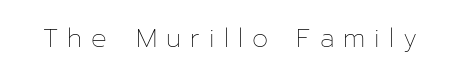
The image shows 26 px text type, upright; set unusually wide letter spacing (+0.35 em), not underlined.
